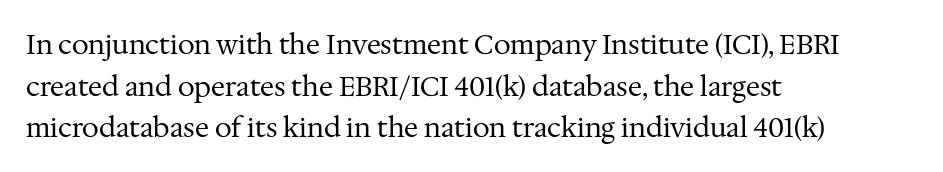
The image shows 27 px text type, upright; set left-aligned, normal line spacing (1.54x), normal letter spacing, not underlined.
